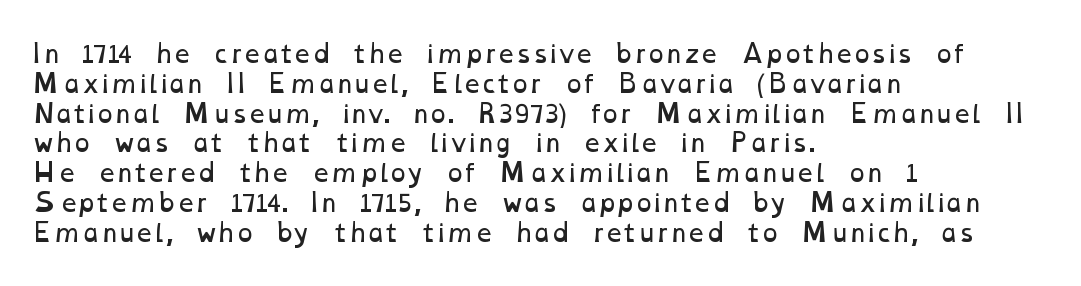
{"bold": "no", "underline": "no", "align": "left", "line_spacing_ratio": 1.24, "letter_spacing": "normal", "letter_spacing_em": 0.0, "glyph_px": 24}
